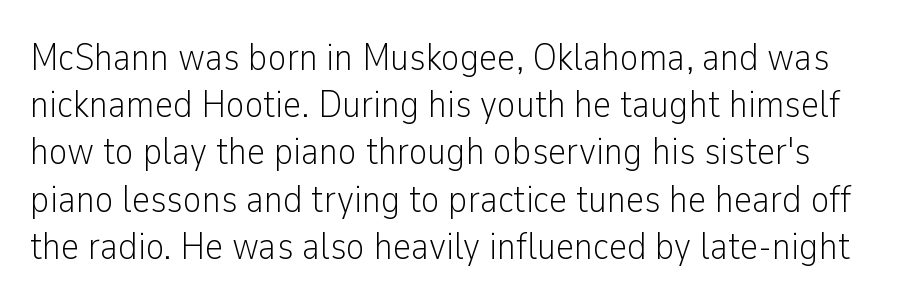
The image shows 39 px light, condensed sans-serif type, upright; set line spacing 1.21x, normal letter spacing, not underlined; low stroke contrast and a medium x-height.
